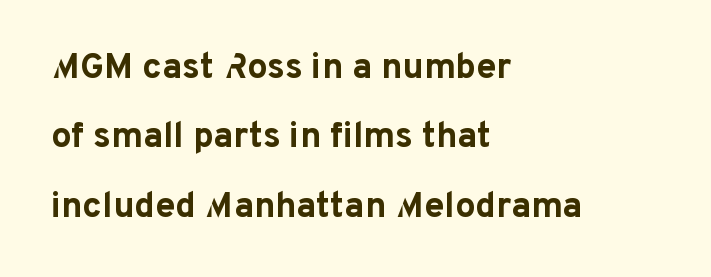
In CSS terms this would be text-align: left. You could fit nearly another row in the gap between these rows. The baseline area is clear. The gaps between neighbouring characters are ordinary and unremarkable. Italic: no, the glyphs are upright roman. A typesetter would call this proportional, since set widths differ per character.
